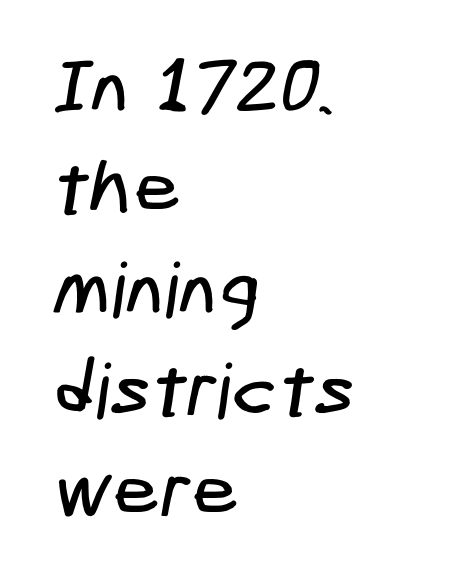
Q: Is the typeface a serif or a sans-serif typeface? A: Sans-serif.
Q: Is the text underlined? A: No.
Q: How is the paragraph aligned? A: Left-aligned.
Q: Is the spacing between letters normal or unusually wide? A: Normal.
Q: Is the spacing between lines tight, normal or loose? A: Normal.
Q: Width (condensed, normal, or wide)? A: Condensed.
Q: Stroke contrast? A: Low.
Q: x-height? A: Medium.
